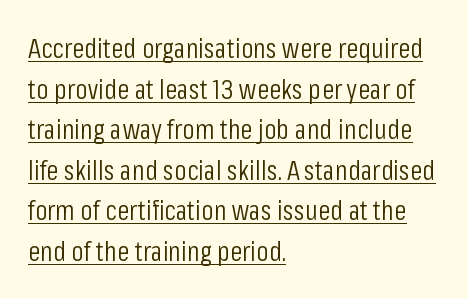
{"serif": "no", "italic": "no", "bold": "no", "weight": "light", "width": "condensed", "stroke_contrast": "low", "x_height": "medium", "monospaced": "no", "underline": "yes", "align": "left", "line_spacing": "normal", "line_spacing_ratio": 1.45, "letter_spacing": "normal", "letter_spacing_em": 0.0, "glyph_px": 28}
